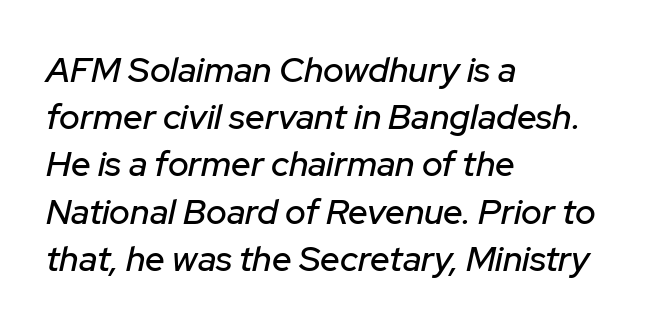
Nobody drew a line under any word here. These lines keep a tight, regular rhythm from letter to letter. Every row of glyphs begins at an identical x-position on the left. Rendered with sloped, italic letterforms.
